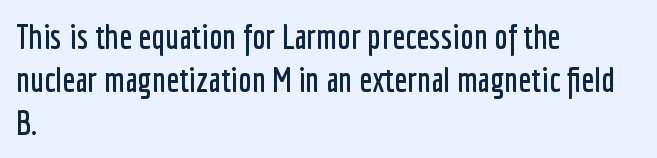
Nope, no serifs anywhere on these letters. Italic? Not at all — the glyphs are vertical. A typesetter would call this leading conventional body-copy spacing. Think of a printed novel: that variable character pitch is what you see here. This rendering leaves character spacing at its baseline value. Every row of glyphs begins at an identical x-position on the left.
